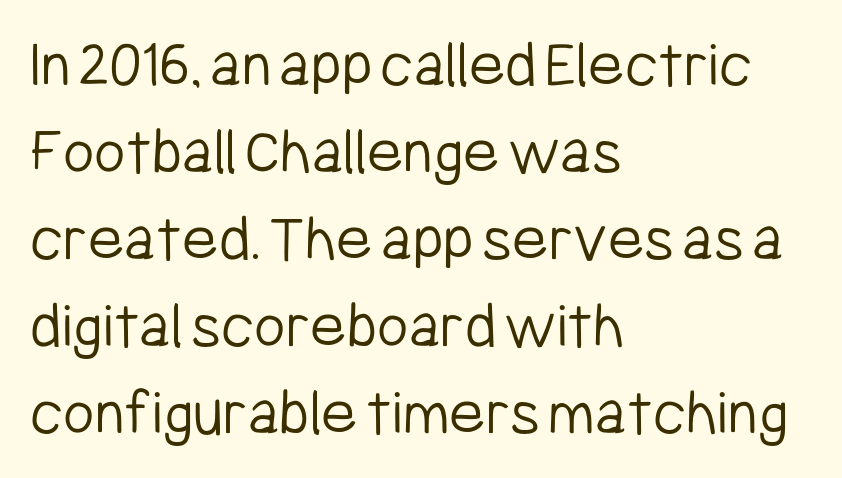
{"serif": "no", "italic": "no", "bold": "no", "weight": "light", "width": "condensed", "stroke_contrast": "low", "x_height": "medium", "monospaced": "no", "underline": "no", "align": "left", "line_spacing": "normal", "line_spacing_ratio": 1.28, "letter_spacing": "normal", "letter_spacing_em": 0.0, "glyph_px": 68}
